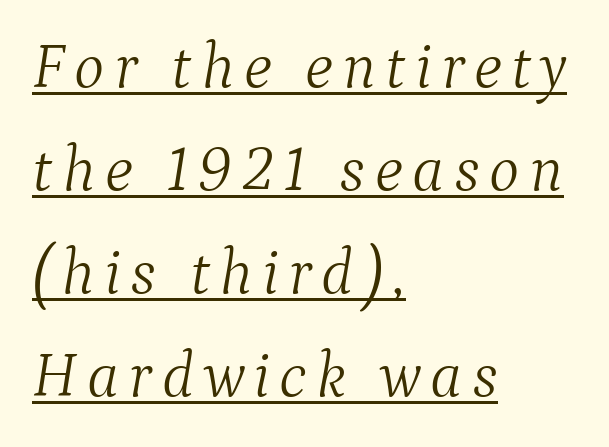
Q: Is the text bold? A: No.
Q: Is the text italic (slanted)? A: Yes, it leans right by about 9 degrees.
Q: Is the typeface a serif or a sans-serif typeface? A: Serif.
Q: Is the text underlined? A: Yes.
Q: How is the paragraph aligned? A: Left-aligned.
Q: Is the spacing between lines tight, normal or loose? A: Normal.
Q: Width (condensed, normal, or wide)? A: Normal.
Q: Stroke contrast? A: Medium.
Q: x-height? A: Medium.
Q: Monospaced? A: No.
